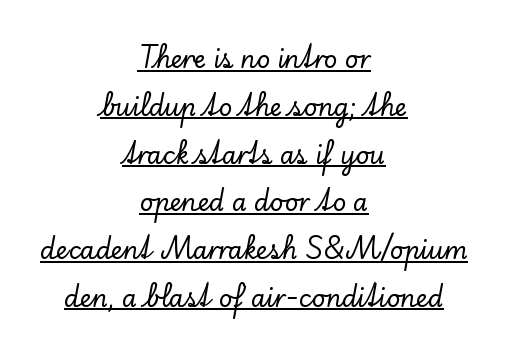
The image shows 24 px text type; set centered, loose line spacing (1.99x), normal letter spacing, underlined.
